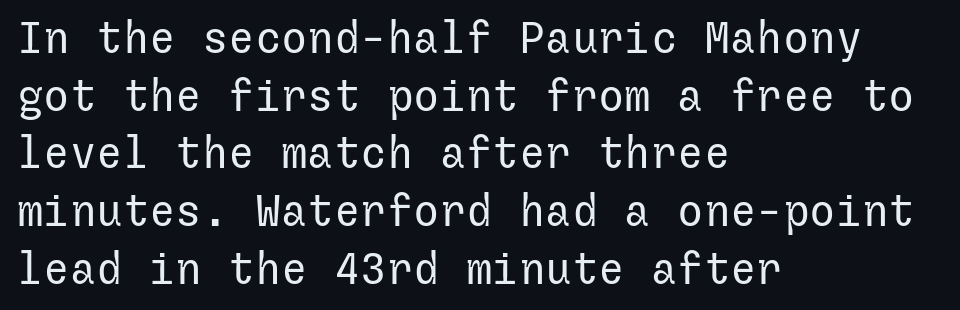
The image shows 44 px regular-weight sans-serif type, upright; set left-aligned, normal line spacing (1.31x), normal letter spacing, not underlined; low stroke contrast and a medium x-height.
